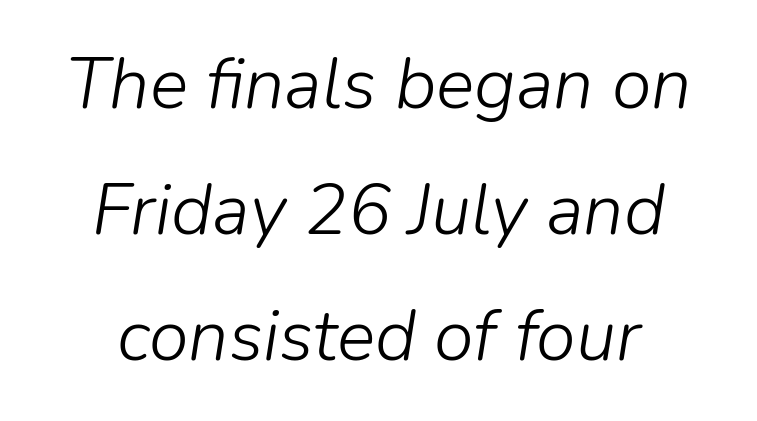
{"italic": "yes", "lean": "right", "slant_degrees": 9, "bold": "no", "weight": "light", "width": "normal", "stroke_contrast": "low", "x_height": "medium", "monospaced": "no", "underline": "no", "align": "center", "line_spacing_ratio": 1.75, "letter_spacing": "normal", "letter_spacing_em": 0.0, "glyph_px": 72}
